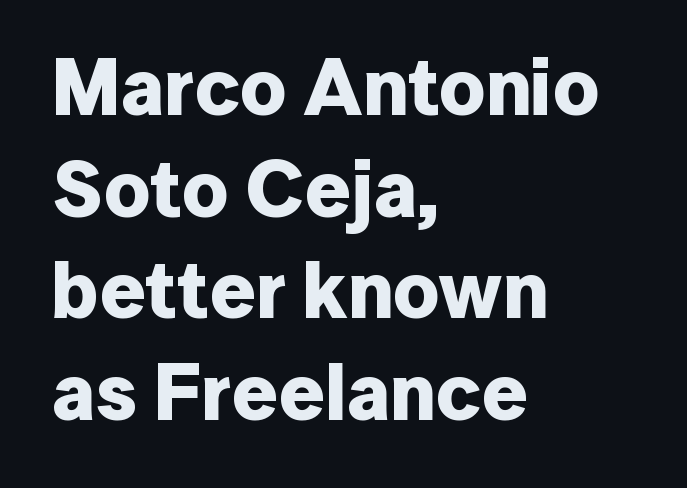
{"serif": "no", "italic": "no", "bold": "yes", "weight": "bold", "width": "normal", "stroke_contrast": "low", "x_height": "medium", "monospaced": "no", "underline": "no", "align": "left", "line_spacing": "normal", "line_spacing_ratio": 1.27, "letter_spacing": "normal", "letter_spacing_em": 0.0, "glyph_px": 80}
